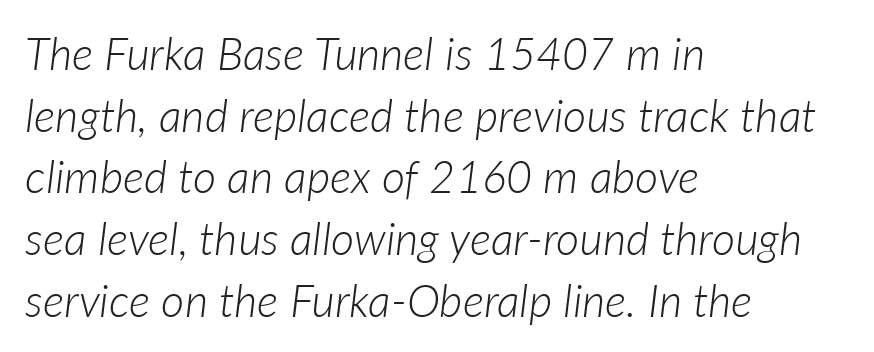
Q: Is the text bold? A: No.
Q: Is the text italic (slanted)? A: Yes, it leans right by about 7 degrees.
Q: Is the text underlined? A: No.
Q: How is the paragraph aligned? A: Left-aligned.
Q: Is the spacing between letters normal or unusually wide? A: Normal.
Q: Is the spacing between lines tight, normal or loose? A: Normal.
Q: Width (condensed, normal, or wide)? A: Normal.
Q: Stroke contrast? A: Low.
Q: x-height? A: Medium.
Q: Monospaced? A: No.
